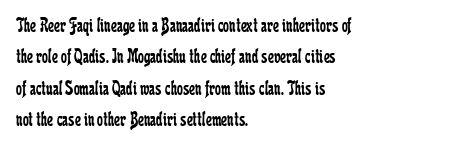
Ordinary non-slanted type is in use. Honestly, the row spacing looks completely unremarkable. These lines keep a tight, regular rhythm from letter to letter. These lines stack with their left ends in a neat column.
